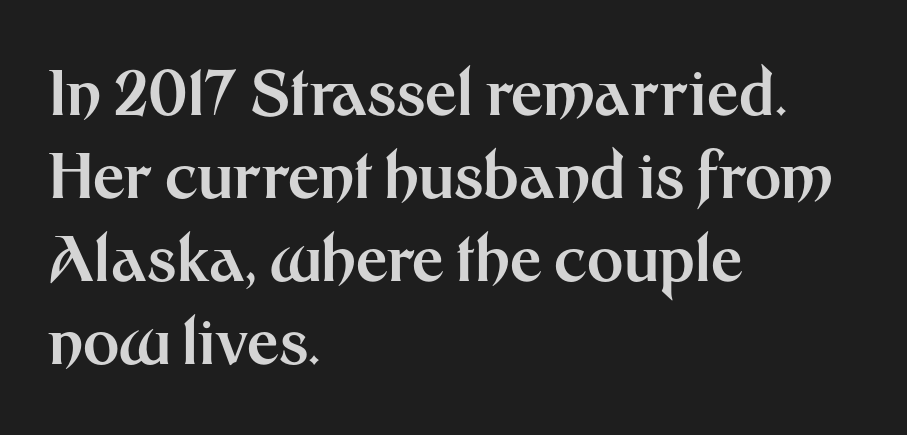
Is this a sans? Yes — the strokes have no serifs. The rendering anchors every line to the left-hand side. The rows are spaced the way most documents space them. This sample has the flowing, uneven cadence of proportional lettering. Every character sits straight up, as roman type does. Default kerning and tracking; the words read as compact shapes.
